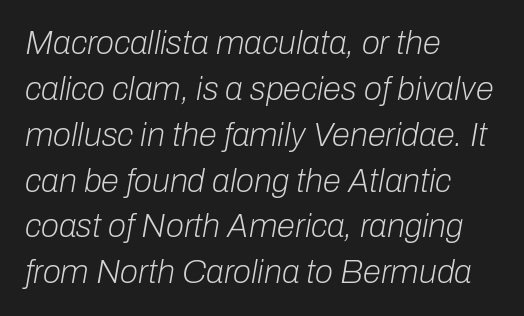
The image shows 33 px light type, italic (leaning right); set left-aligned, normal line spacing (1.39x), normal letter spacing, not underlined; low stroke contrast and a medium x-height.
